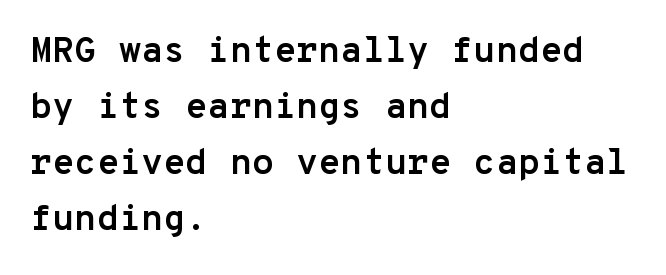
Upright lettering throughout. Is this a fixed-width face? Yes — each glyph sits in an identical cell. Each line starts at the same left margin while the right side varies. In terms of leading, this rendering sits right in the middle.
